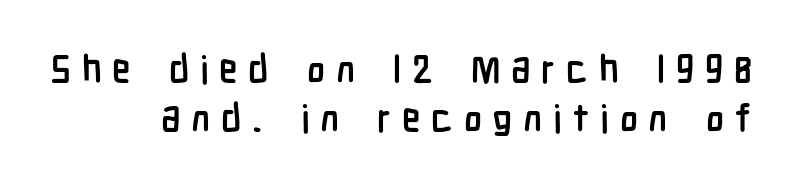
Q: Is the text bold? A: Yes.
Q: Is the text italic (slanted)? A: No, it is upright.
Q: Is the typeface a serif or a sans-serif typeface? A: Sans-serif.
Q: Is the text underlined? A: No.
Q: Is the spacing between letters normal or unusually wide? A: Unusually wide.
Q: Is the spacing between lines tight, normal or loose? A: Normal.
Q: Width (condensed, normal, or wide)? A: Condensed.
Q: Stroke contrast? A: Low.
Q: x-height? A: Medium.
Q: Monospaced? A: No.
